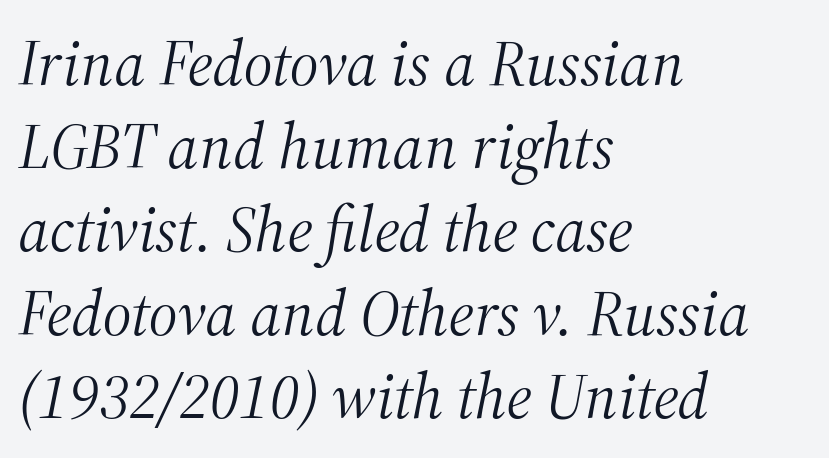
The setting favours the left margin, as ordinary paragraphs usually do. The passage shown stacks its lines at a standard gap. Notice how the stems are inclined rather than vertical — that's the hallmark of italics. Here the glyphs are tracked normally, forming tight word shapes. The type family on display is of the serif kind.
